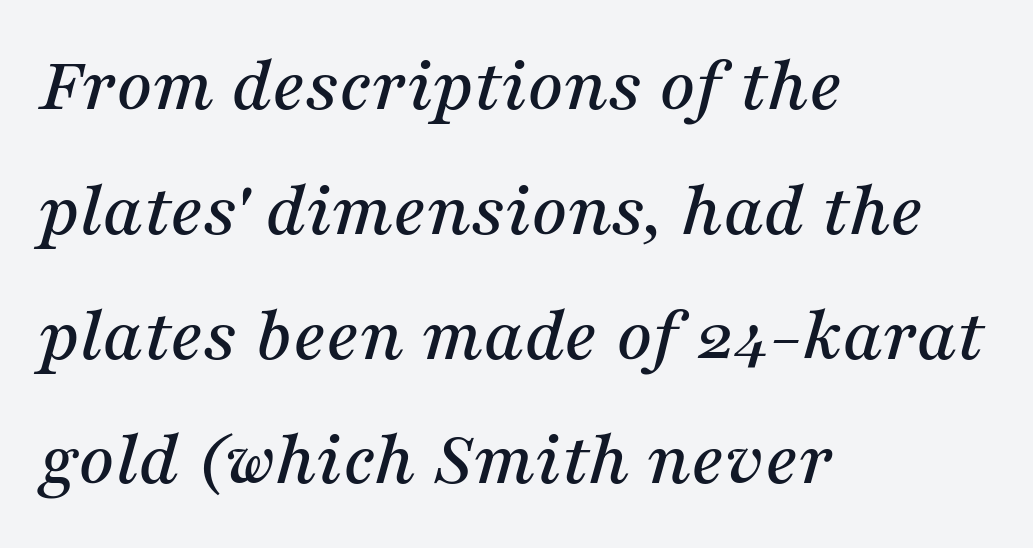
Q: Is the text italic (slanted)? A: Yes, it leans right by about 16 degrees.
Q: Is the typeface a serif or a sans-serif typeface? A: Serif.
Q: Is the text underlined? A: No.
Q: How is the paragraph aligned? A: Left-aligned.
Q: Is the spacing between letters normal or unusually wide? A: Normal.
Q: Is the spacing between lines tight, normal or loose? A: Normal.
Q: Width (condensed, normal, or wide)? A: Normal.
Q: Stroke contrast? A: Medium.
Q: x-height? A: Medium.
Q: Monospaced? A: No.
